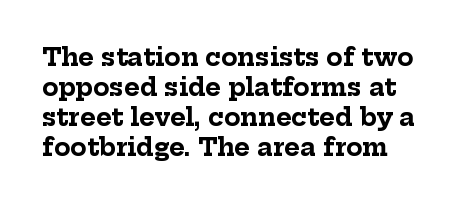
{"italic": "no", "bold": "yes", "underline": "no", "line_spacing": "normal", "line_spacing_ratio": 1.25, "letter_spacing": "normal", "letter_spacing_em": 0.0, "glyph_px": 24}
